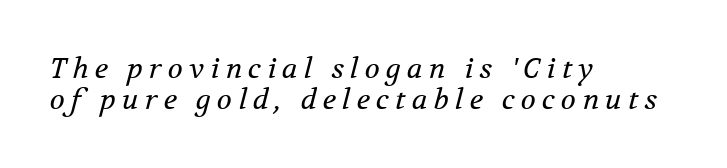
Q: Is the text bold? A: No.
Q: Is the text italic (slanted)? A: Yes, it leans right by about 12 degrees.
Q: Is the typeface a serif or a sans-serif typeface? A: Serif.
Q: Is the text underlined? A: No.
Q: How is the paragraph aligned? A: Left-aligned.
Q: Is the spacing between letters normal or unusually wide? A: Unusually wide.
Q: Is the spacing between lines tight, normal or loose? A: Tight.
Q: Width (condensed, normal, or wide)? A: Normal.
Q: Stroke contrast? A: Medium.
Q: x-height? A: Medium.
Q: Monospaced? A: No.
